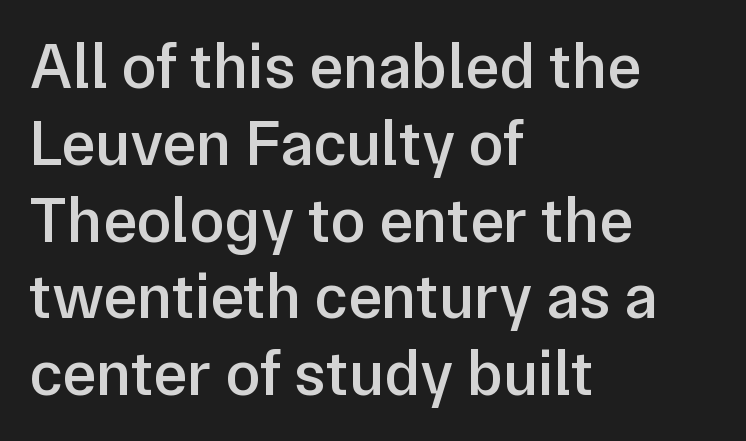
{"serif": "no", "italic": "no", "bold": "semi", "weight": "semibold", "width": "normal", "stroke_contrast": "low", "x_height": "medium", "monospaced": "no", "underline": "no", "align": "left", "line_spacing_ratio": 1.2, "letter_spacing": "normal", "letter_spacing_em": 0.0, "glyph_px": 64}
